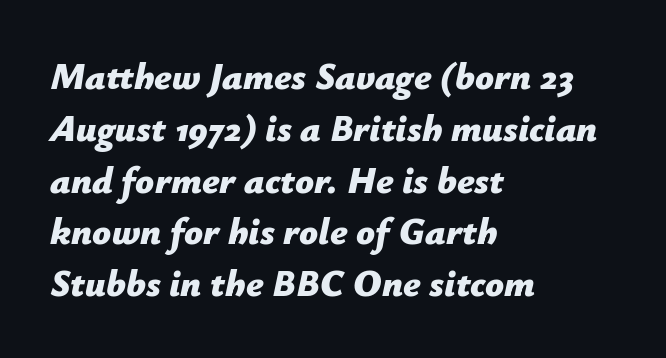
The image shows 37 px bold type, italic (leaning right); set left-aligned, normal line spacing (1.4x), normal letter spacing, not underlined; low stroke contrast and a medium x-height.
